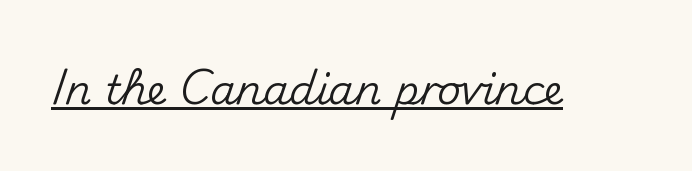
The face used here is proportionally spaced, like ordinary book or web type. No feet cap the strokes, marking this as sans-serif type. Like a heading marked for emphasis, these lines bear an underscore. The gaps between neighbouring characters are ordinary and unremarkable.
